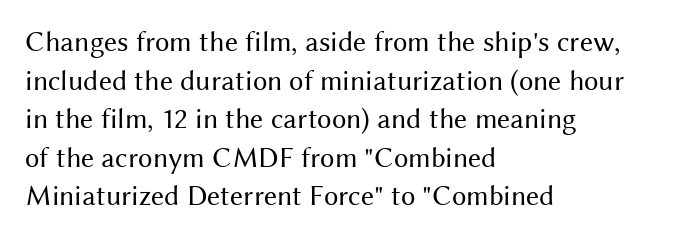
The image shows 29 px regular-weight sans-serif type, upright; set left-aligned, normal line spacing (1.33x), normal letter spacing, not underlined; medium stroke contrast and a medium x-height.
